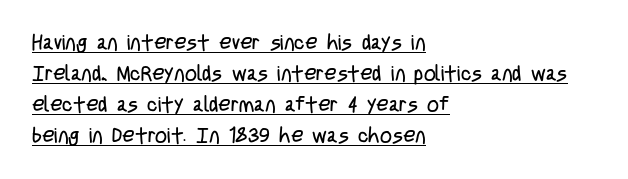
The image shows 21 px text type, upright; set left-aligned, normal line spacing (1.47x), normal letter spacing, underlined.
